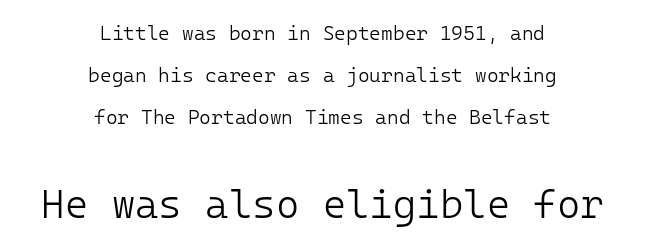
Q: Is the text bold? A: No.
Q: Is the text italic (slanted)? A: No, it is upright.
Q: Is the typeface a serif or a sans-serif typeface? A: Sans-serif.
Q: Is the text underlined? A: No.
Q: How is the paragraph aligned? A: Centered.
Q: Is the spacing between letters normal or unusually wide? A: Normal.
Q: Is the spacing between lines tight, normal or loose? A: Loose.
Q: Which block of text is set in a larger size, the first (top) or the second (bottom)? A: The second (bottom) one.
Q: Width (condensed, normal, or wide)? A: Normal.
Q: Stroke contrast? A: Low.
Q: x-height? A: Medium.
